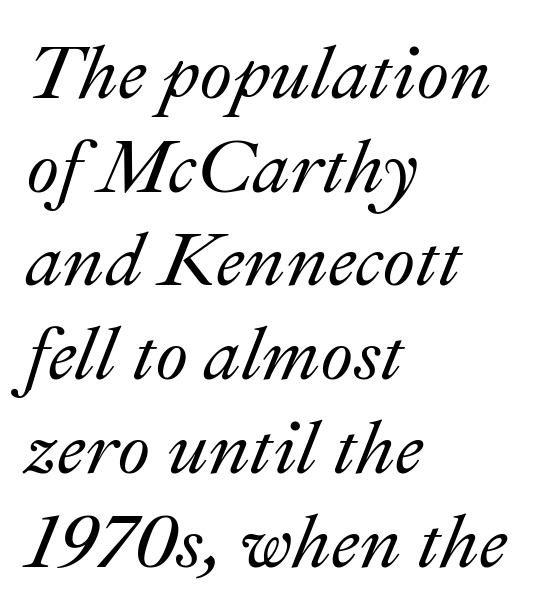
{"italic": "yes", "lean": "right", "slant_degrees": 22, "width": "normal", "stroke_contrast": "medium", "x_height": "small", "monospaced": "no", "underline": "no", "align": "left", "line_spacing": "normal", "line_spacing_ratio": 1.25, "letter_spacing": "normal", "letter_spacing_em": 0.0, "glyph_px": 75}
